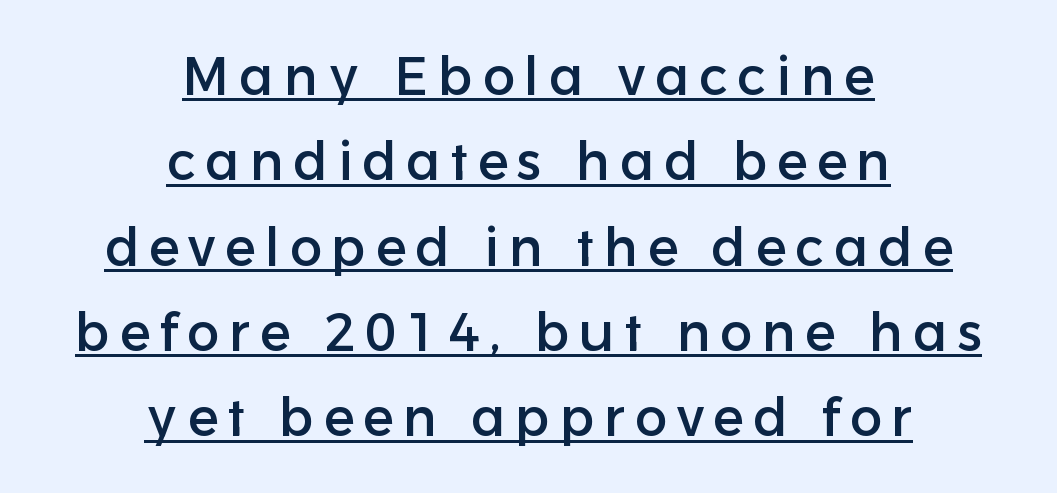
The image shows 54 px sans-serif type, upright; set centered, normal line spacing (1.58x), underlined; low stroke contrast and a medium x-height.
